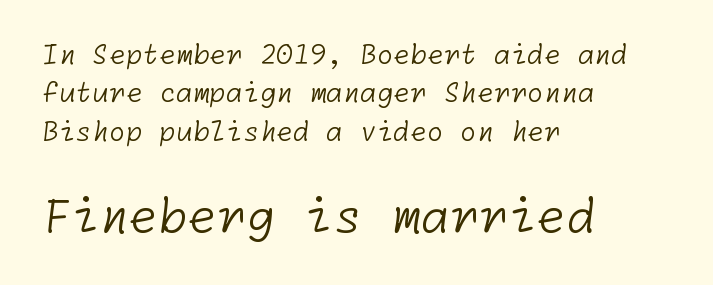
Is the lower block the larger one? Yes — the lower block carries the bigger type. The passage shown is not bold in any degree. The passage shown stacks its lines at a standard gap. A typesetter would call this zero additional tracking. Casual observation: everything's shoved over to the left.
